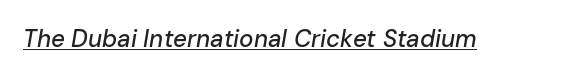
{"italic": "yes", "lean": "right", "slant_degrees": 10, "underline": "yes", "letter_spacing": "normal", "letter_spacing_em": 0.0, "glyph_px": 24}
